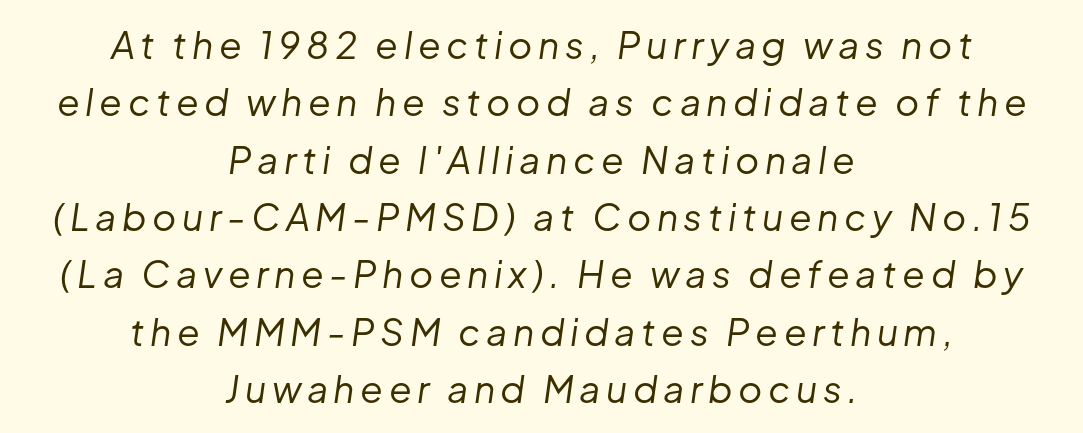
The image shows 37 px regular-weight type, italic (leaning right); set centered, normal line spacing (1.55x), not underlined; low stroke contrast and a medium x-height.
